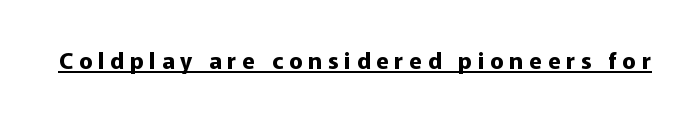
The image shows 23 px bold type, upright; set unusually wide letter spacing (+0.25 em), underlined.
